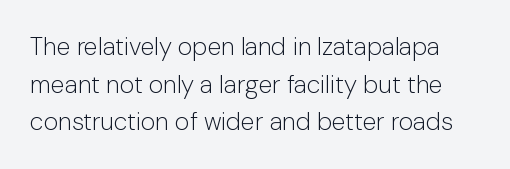
{"italic": "no", "bold": "no", "underline": "no", "line_spacing": "normal", "line_spacing_ratio": 1.51, "letter_spacing": "normal", "letter_spacing_em": 0.0, "glyph_px": 25}
